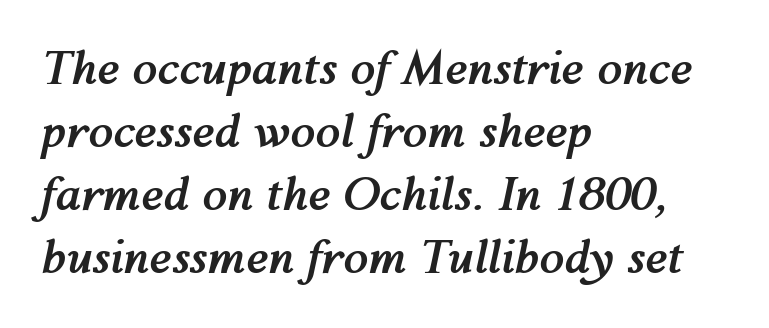
Q: Is the text bold? A: Yes.
Q: Is the text italic (slanted)? A: Yes, it leans right by about 12 degrees.
Q: Is the text underlined? A: No.
Q: How is the paragraph aligned? A: Left-aligned.
Q: Is the spacing between letters normal or unusually wide? A: Normal.
Q: Is the spacing between lines tight, normal or loose? A: Normal.
Q: Width (condensed, normal, or wide)? A: Normal.
Q: Stroke contrast? A: Medium.
Q: x-height? A: Medium.
Q: Monospaced? A: No.
